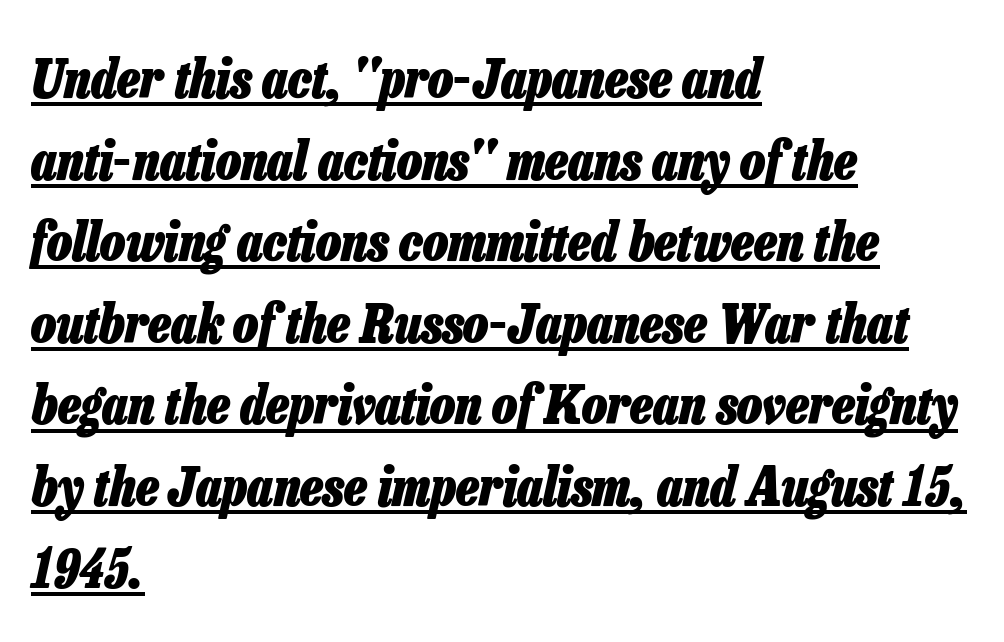
The image shows 53 px heavy, condensed type, italic (leaning right); set left-aligned, normal line spacing (1.54x), normal letter spacing, underlined; low stroke contrast and a medium x-height.
